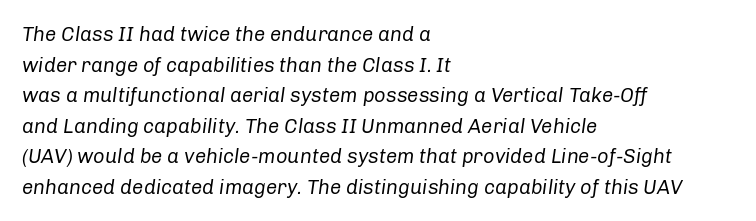
{"italic": "yes", "lean": "right", "slant_degrees": 8, "bold": "no", "underline": "no", "align": "left", "line_spacing": "normal", "line_spacing_ratio": 1.53, "letter_spacing": "normal", "letter_spacing_em": 0.0, "glyph_px": 20}
